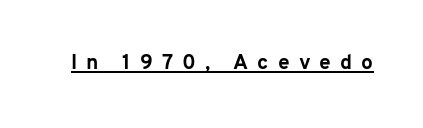
The image shows 21 px bold type, upright; set unusually wide letter spacing (+0.43 em), underlined.
